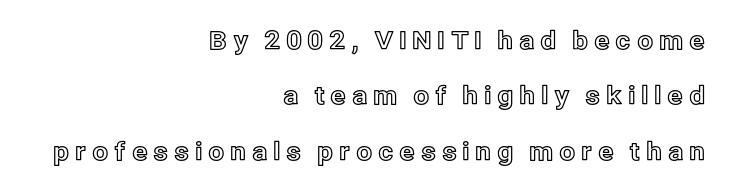
{"italic": "no", "underline": "no", "align": "right", "line_spacing": "loose", "line_spacing_ratio": 2.22, "letter_spacing": "wide", "letter_spacing_em": 0.22, "glyph_px": 25}
